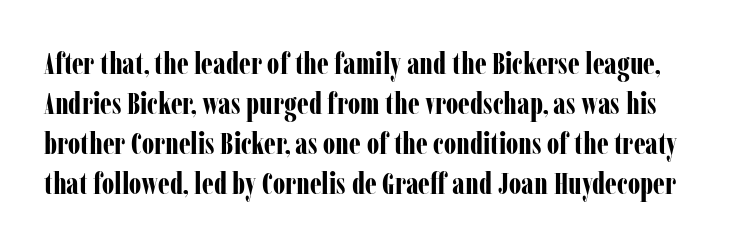
Q: Is the text bold? A: Yes.
Q: Is the text italic (slanted)? A: No, it is upright.
Q: Is the typeface a serif or a sans-serif typeface? A: Serif.
Q: Is the text underlined? A: No.
Q: Is the spacing between letters normal or unusually wide? A: Normal.
Q: Is the spacing between lines tight, normal or loose? A: Normal.
Q: Width (condensed, normal, or wide)? A: Condensed.
Q: Stroke contrast? A: Low.
Q: x-height? A: Medium.
Q: Monospaced? A: No.
